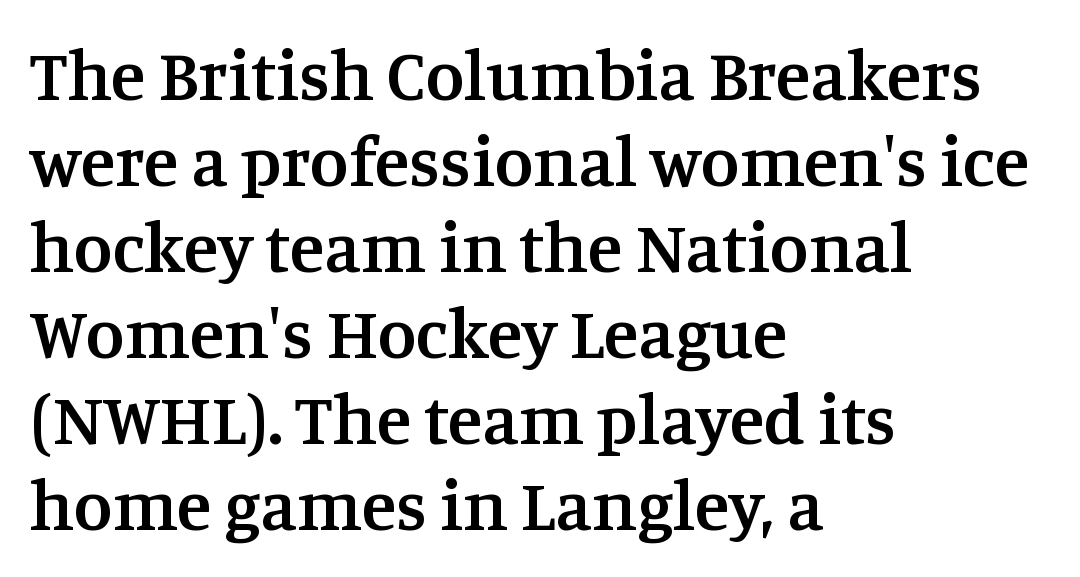
{"serif": "yes", "italic": "no", "bold": "semi", "weight": "semibold", "width": "normal", "stroke_contrast": "medium", "x_height": "large", "monospaced": "no", "underline": "no", "align": "left", "line_spacing_ratio": 1.21, "letter_spacing": "normal", "letter_spacing_em": 0.0, "glyph_px": 71}
